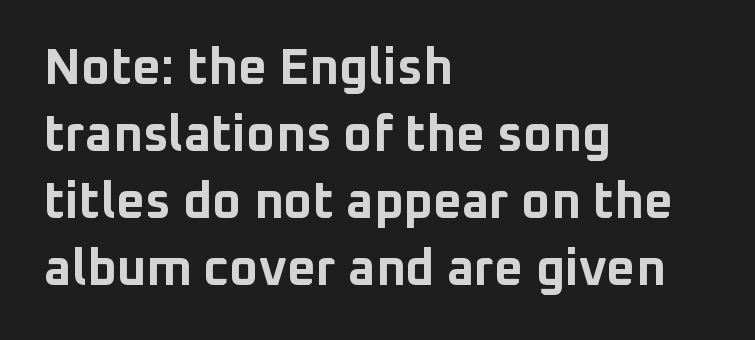
The image shows 50 px bold sans-serif type, upright; set left-aligned, normal line spacing (1.34x), normal letter spacing, not underlined; low stroke contrast and a medium x-height.
